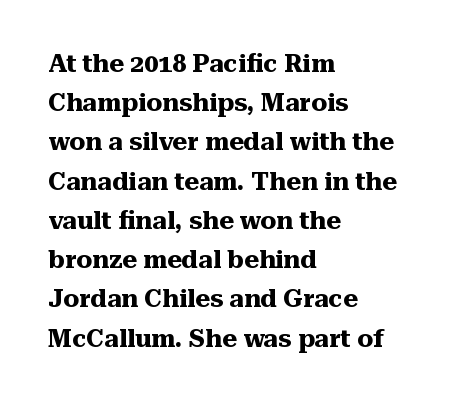
There is no visible air inserted between adjacent glyphs. This sample is left-justified, so line endings fall wherever the words run out. Normally led — the rows are evenly, conventionally spaced. The lettering holds an erect, upright posture throughout.
